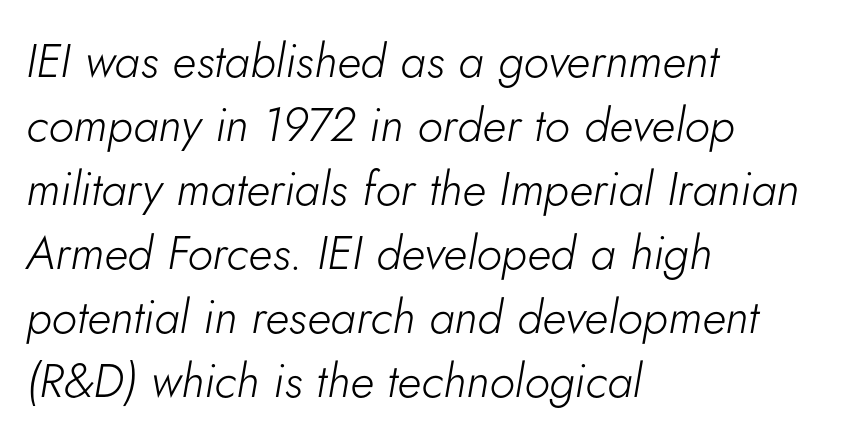
The image shows 47 px light type, italic (leaning right); set left-aligned, normal line spacing (1.36x), normal letter spacing, not underlined; low stroke contrast and a small x-height.
